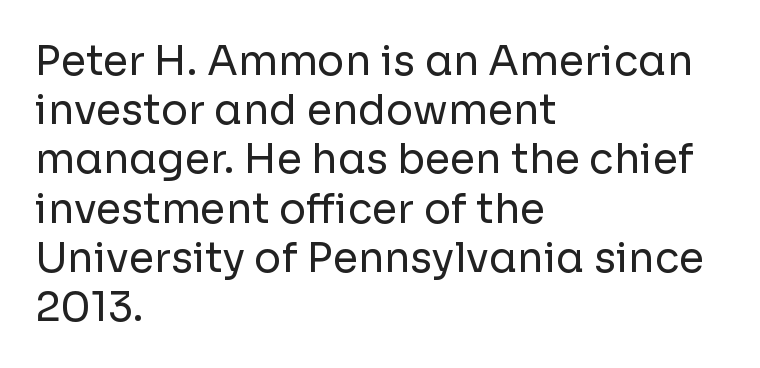
{"serif": "no", "italic": "no", "bold": "no", "weight": "regular", "width": "normal", "stroke_contrast": "low", "x_height": "medium", "monospaced": "no", "underline": "no", "align": "left", "line_spacing_ratio": 1.2, "letter_spacing": "normal", "letter_spacing_em": 0.0, "glyph_px": 41}
